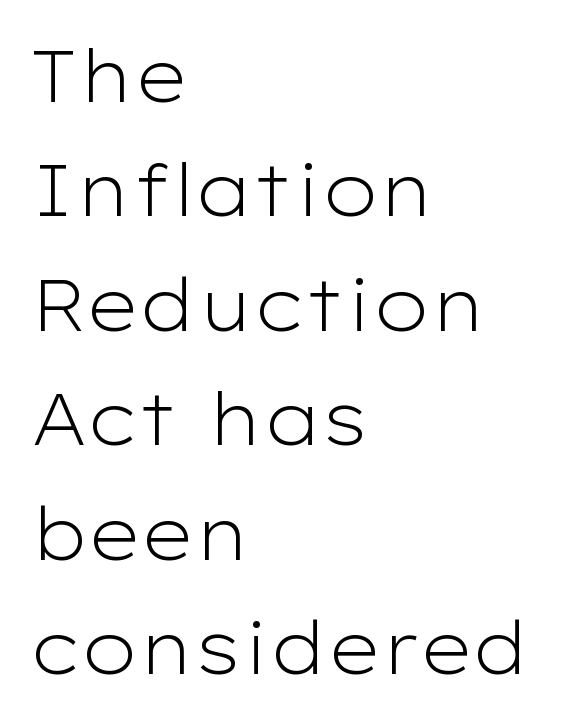
Q: Is the text bold? A: No.
Q: Is the text italic (slanted)? A: No, it is upright.
Q: Is the typeface a serif or a sans-serif typeface? A: Sans-serif.
Q: Is the text underlined? A: No.
Q: How is the paragraph aligned? A: Left-aligned.
Q: Is the spacing between letters normal or unusually wide? A: Normal.
Q: Is the spacing between lines tight, normal or loose? A: Normal.
Q: Width (condensed, normal, or wide)? A: Wide.
Q: Stroke contrast? A: Low.
Q: x-height? A: Medium.
Q: Monospaced? A: No.
